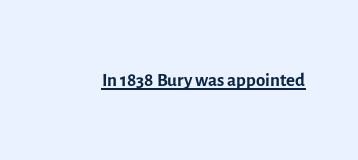
Vertical stems look standard width or narrower in stroke. This sample carries an underscore along the baseline area. Notice how the stems are strictly vertical — no italics here. Spacing between characters is what you'd get straight out of the box.
